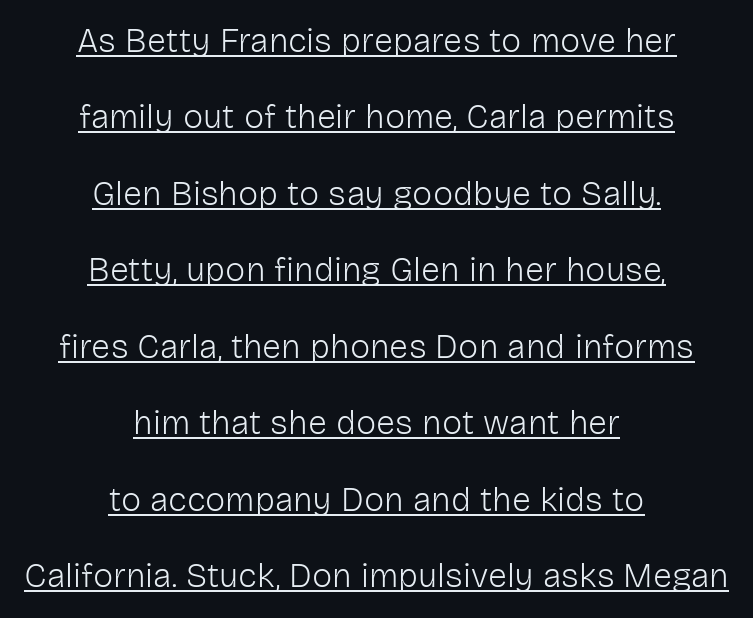
Spacing between characters is what you'd get straight out of the box. The characters display no serif detailing; their extremities are plain. The rag falls on both sides of this text block equally. Beneath each row of characters lies a ruled line. Stems here are at most as thick as an everyday book face.
